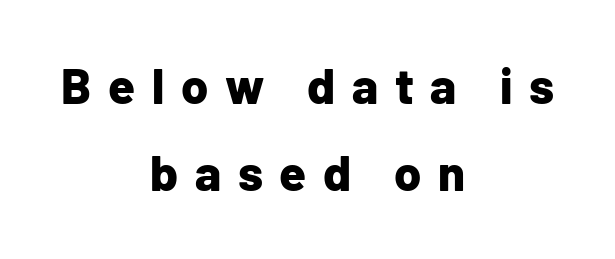
{"serif": "no", "italic": "no", "bold": "yes", "weight": "bold", "width": "normal", "stroke_contrast": "low", "x_height": "medium", "monospaced": "no", "underline": "no", "align": "center", "line_spacing_ratio": 1.78, "letter_spacing": "wide", "letter_spacing_em": 0.34, "glyph_px": 49}
